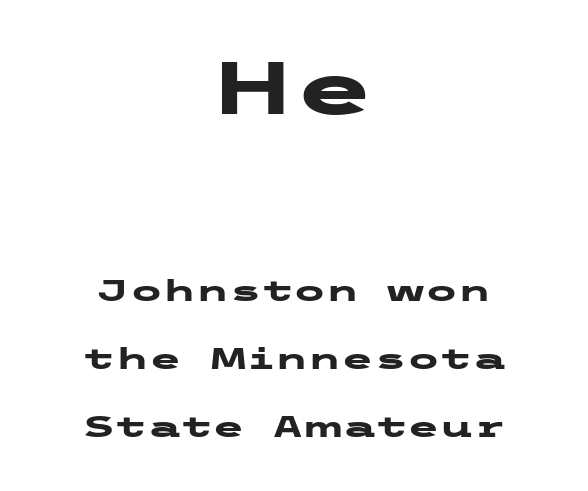
A typesetter would call this zero additional tracking. Unlike a traditional serif, this face leaves its strokes unadorned. Rows of type keep a wide berth in the vertical direction. Lines of text with bare space underneath.
